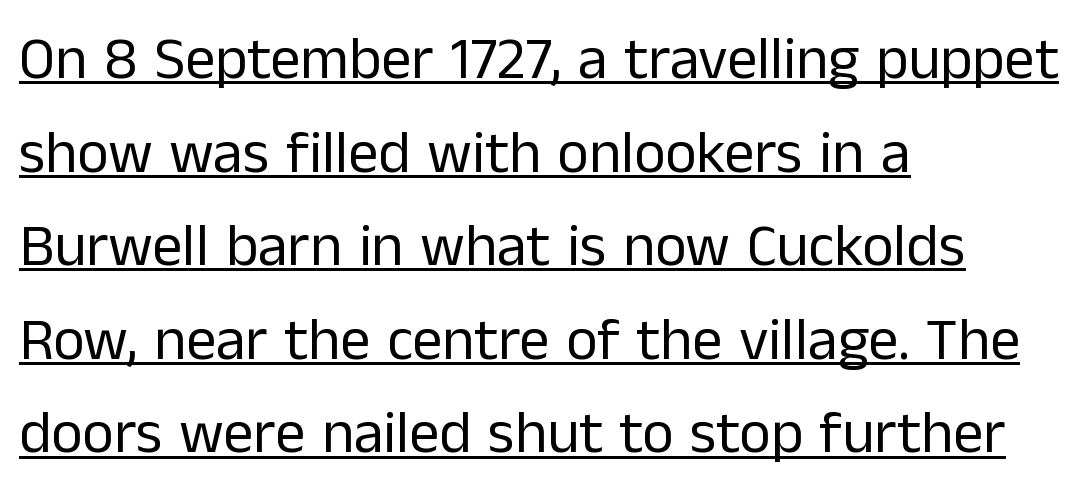
Q: Is the text bold? A: No.
Q: Is the text italic (slanted)? A: No, it is upright.
Q: Is the typeface a serif or a sans-serif typeface? A: Sans-serif.
Q: Is the text underlined? A: Yes.
Q: How is the paragraph aligned? A: Left-aligned.
Q: Is the spacing between letters normal or unusually wide? A: Normal.
Q: Is the spacing between lines tight, normal or loose? A: Normal.
Q: Width (condensed, normal, or wide)? A: Normal.
Q: Stroke contrast? A: Low.
Q: x-height? A: Medium.
Q: Monospaced? A: No.
